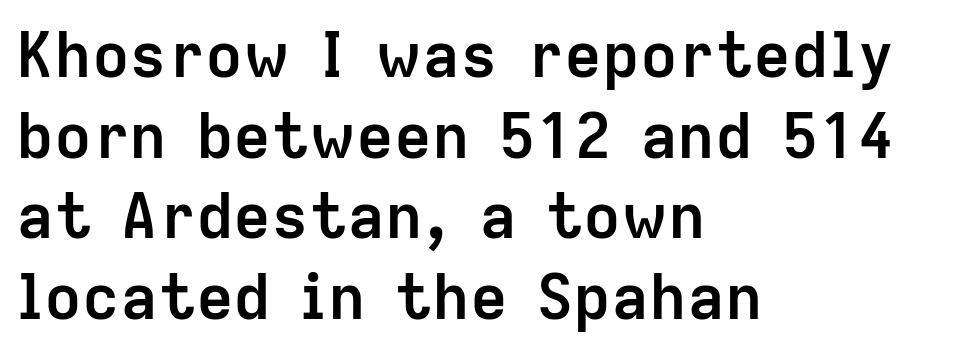
{"serif": "no", "italic": "no", "bold": "yes", "weight": "semibold", "width": "normal", "stroke_contrast": "low", "x_height": "medium", "monospaced": "no", "underline": "no", "align": "left", "line_spacing": "normal", "line_spacing_ratio": 1.28, "letter_spacing": "normal", "letter_spacing_em": 0.0, "glyph_px": 63}
